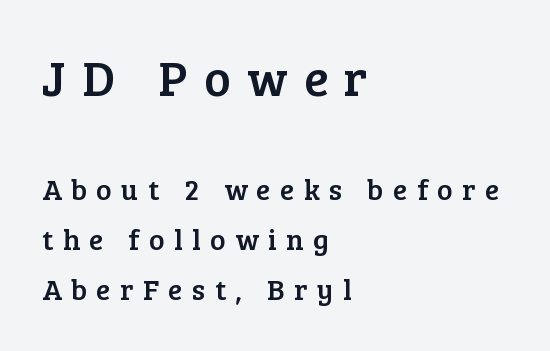
{"serif": "yes", "italic": "no", "width": "normal", "stroke_contrast": "low", "x_height": "medium", "monospaced": "no", "underline": "no", "align": "left", "line_spacing_ratio": 1.72, "letter_spacing": "wide", "letter_spacing_em": 0.33, "larger_block": "first", "size_ratio": 1.72, "glyph_px": 50}
